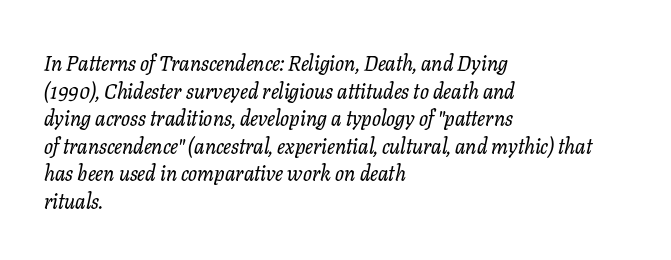
{"italic": "yes", "lean": "right", "slant_degrees": 11, "underline": "no", "align": "left", "line_spacing": "normal", "line_spacing_ratio": 1.31, "letter_spacing": "normal", "letter_spacing_em": 0.0, "glyph_px": 21}
